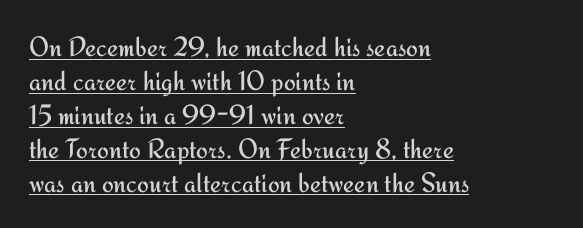
It's the straight-up-and-down kind of type. In designer terms, the underline attribute is active on this setting. A typesetter would label this face a sans. Default kerning and tracking; the words read as compact shapes. Is this a heavy cut? Hardly; it is regular or lighter.
